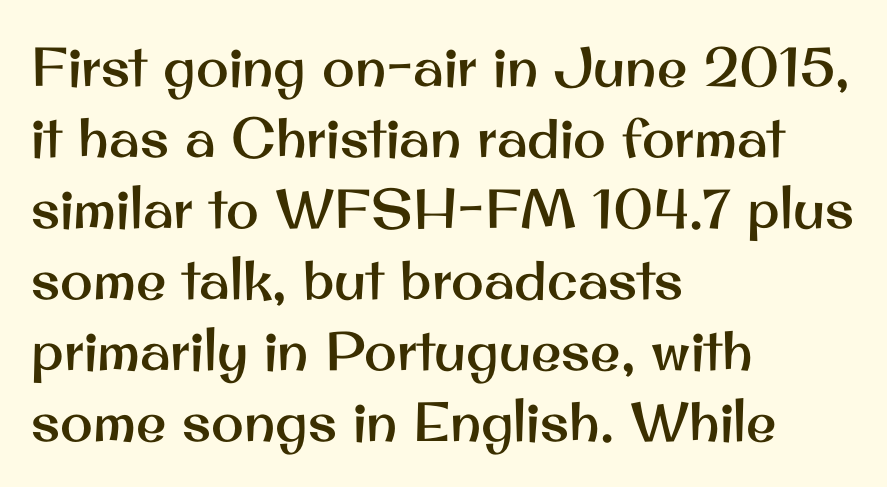
The image shows 55 px sans-serif type, upright; set left-aligned, normal line spacing (1.29x), normal letter spacing, not underlined; medium stroke contrast and a small x-height.
